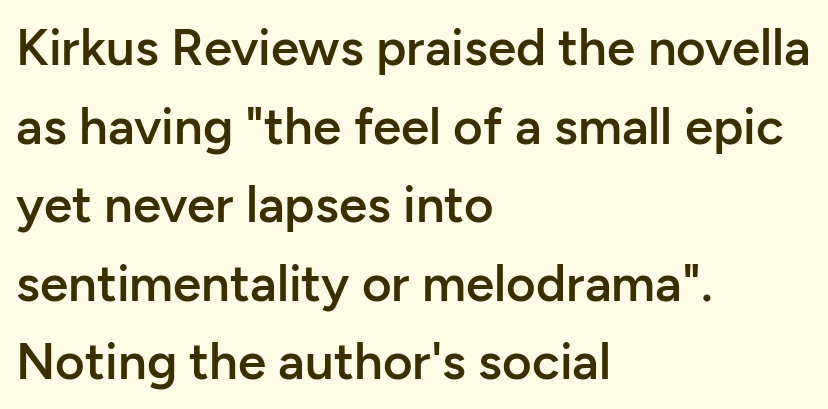
{"serif": "no", "italic": "no", "bold": "semi", "weight": "semibold", "width": "normal", "stroke_contrast": "low", "x_height": "medium", "monospaced": "no", "underline": "no", "align": "left", "line_spacing": "normal", "line_spacing_ratio": 1.54, "letter_spacing": "normal", "letter_spacing_em": 0.0, "glyph_px": 51}
